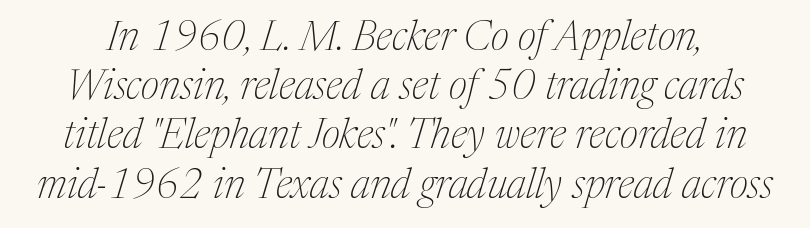
The image shows 41 px thin serif type, italic (leaning right); set line spacing 1.2x, normal letter spacing, not underlined; medium stroke contrast and a medium x-height.
